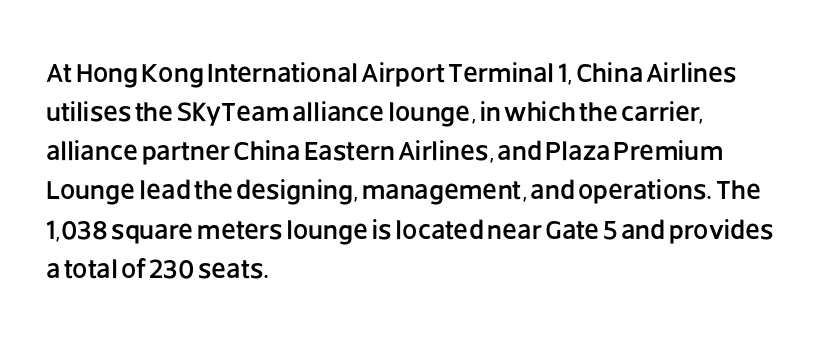
{"italic": "no", "underline": "no", "align": "left", "line_spacing": "normal", "line_spacing_ratio": 1.45, "letter_spacing": "normal", "letter_spacing_em": 0.0, "glyph_px": 27}
